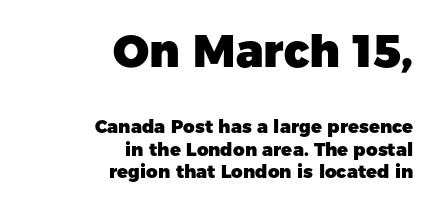
Q: Is the text bold? A: Yes.
Q: Is the text italic (slanted)? A: No, it is upright.
Q: Is the typeface a serif or a sans-serif typeface? A: Sans-serif.
Q: Is the text underlined? A: No.
Q: How is the paragraph aligned? A: Right-aligned.
Q: Is the spacing between letters normal or unusually wide? A: Normal.
Q: Is the spacing between lines tight, normal or loose? A: Normal.
Q: Which block of text is set in a larger size, the first (top) or the second (bottom)? A: The first (top) one.
Q: Width (condensed, normal, or wide)? A: Normal.
Q: Stroke contrast? A: Low.
Q: x-height? A: Medium.
Q: Monospaced? A: No.
